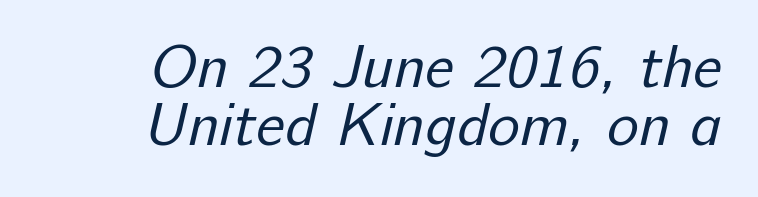
Q: Is the text bold? A: No.
Q: Is the typeface a serif or a sans-serif typeface? A: Sans-serif.
Q: Is the text underlined? A: No.
Q: How is the paragraph aligned? A: Right-aligned.
Q: Is the spacing between letters normal or unusually wide? A: Normal.
Q: Is the spacing between lines tight, normal or loose? A: Tight.
Q: Width (condensed, normal, or wide)? A: Normal.
Q: Stroke contrast? A: Low.
Q: x-height? A: Medium.
Q: Monospaced? A: No.
